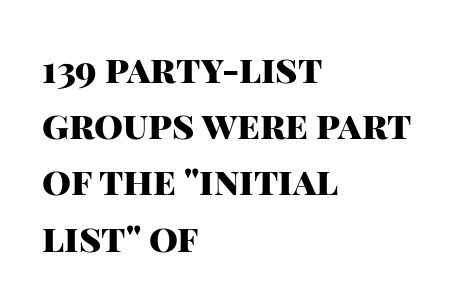
Plenty of ink on the page — the face is bold. I'd call this a sans setting — the letters go barefoot. The lettering stays uniformly vertical, giving the passage a roman look. The paragraph has a hard left edge and a soft right edge. Each letter keeps its own natural width here, so spacing adapts to shape. The rendering uses a moderate line-height, typical for paragraphs.
